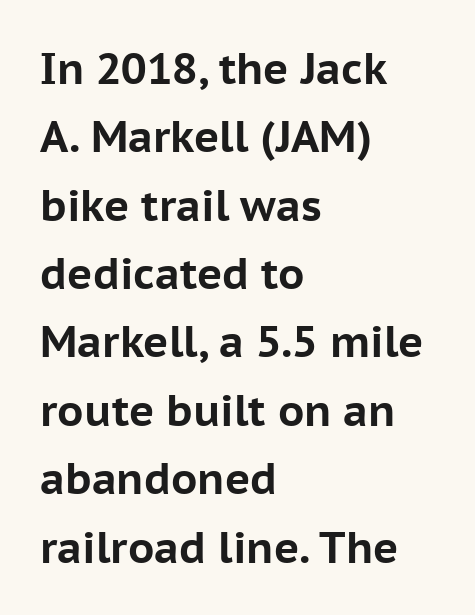
{"serif": "no", "italic": "no", "bold": "yes", "weight": "bold", "width": "normal", "stroke_contrast": "low", "x_height": "medium", "monospaced": "no", "underline": "no", "align": "left", "line_spacing": "normal", "line_spacing_ratio": 1.59, "letter_spacing": "normal", "letter_spacing_em": 0.0, "glyph_px": 43}
